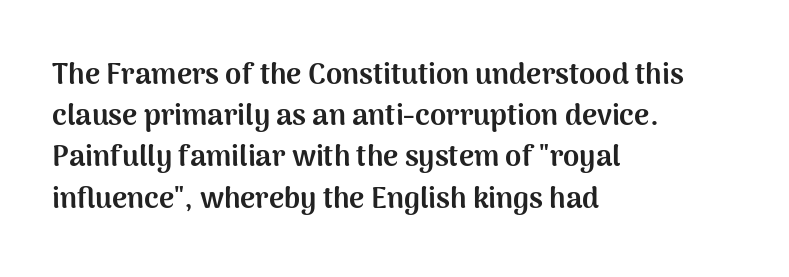
Caption: standard tracking, unaltered. Do the characters align in a grid? No, the font is proportional. Rendered with straight, roman letterforms. The text block is weighted toward the left margin, trailing off unevenly rightward. Descenders hang freely into open space.
